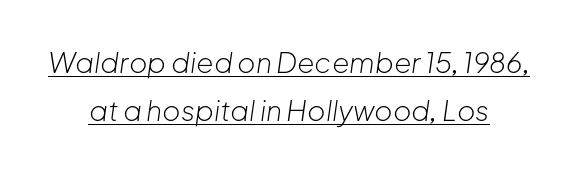
Stems and bowls with no extra thickness — not bold. Underlining? Definitely there. Visually the block forms a symmetrical silhouette, jagged on both flanks. The face used here is proportionally spaced, like ordinary book or web type.
